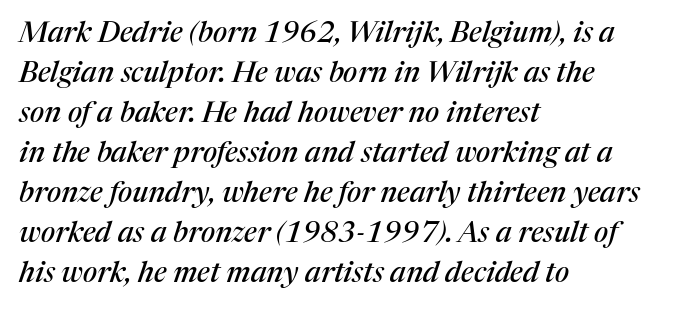
The image shows 29 px serif type, italic (leaning right); set left-aligned, normal line spacing (1.38x), normal letter spacing, not underlined; medium stroke contrast and a medium x-height.
